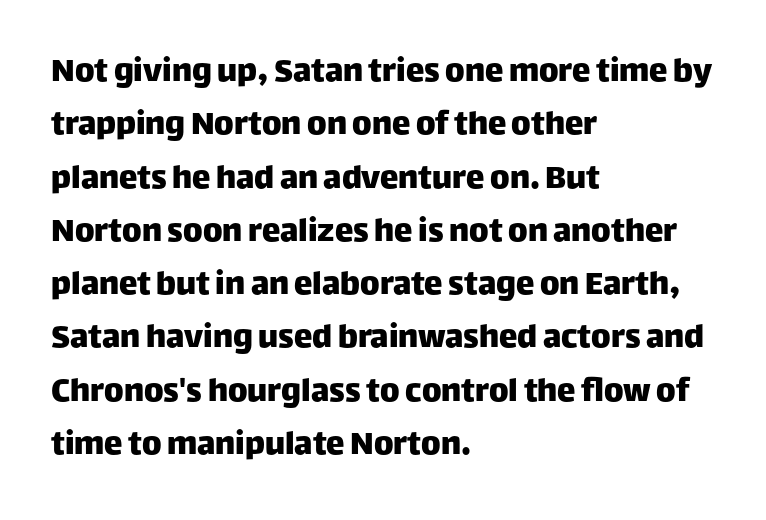
Character widths vary here, with narrow letters taking less room than wide ones. Bare-footed words on every line. In terms of letterspacing, this is plain default setting. Unlike italic type, these characters show no tilt at all. The paragraph has a hard left edge and a soft right edge. The passage shown stacks its lines at a standard gap.
